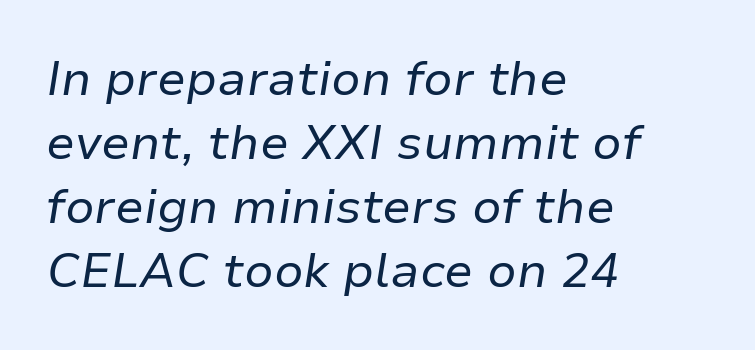
The image shows 48 px regular-weight type, italic (leaning right); set left-aligned, normal line spacing (1.33x), normal letter spacing, not underlined; low stroke contrast and a medium x-height.
